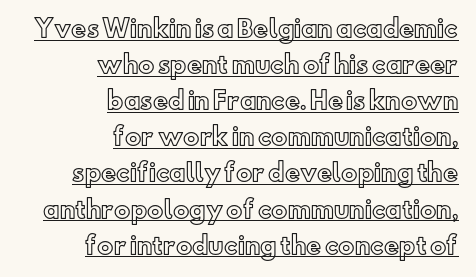
Q: Is the text italic (slanted)? A: No, it is upright.
Q: Is the text underlined? A: Yes.
Q: How is the paragraph aligned? A: Right-aligned.
Q: Is the spacing between letters normal or unusually wide? A: Normal.
Q: Is the spacing between lines tight, normal or loose? A: Normal.
